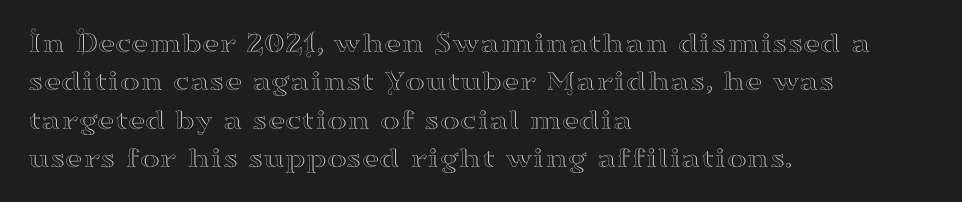
The face used here is rendered with its standard letterfit. Is the block centered? No — it sits flush against the left margin. Are there feet on the stems? There are — it's a serif. Unmarked baselines from the first word to the last. Notice how descenders clear the ascenders below comfortably — that's standard leading.
